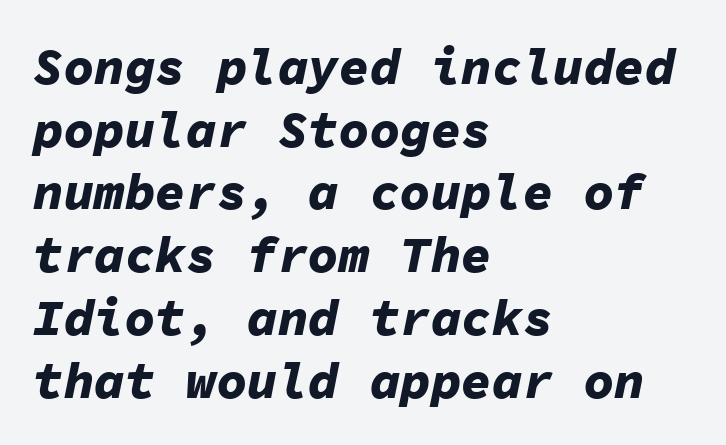
Emphasis-style slanted type is in use. Plenty of ink on the page — the face is bold. Bare-footed words on every line. The letterforms sit shoulder to shoulder at normal distance. The passage shown is typed in a monospace face where columns stay perfectly aligned. Teacher's note: observe the even left margin — that is flush-left alignment.
